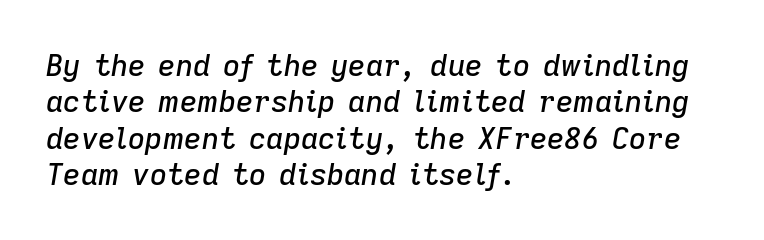
Q: Is the text italic (slanted)? A: Yes, it leans right by about 9 degrees.
Q: Is the text underlined? A: No.
Q: How is the paragraph aligned? A: Left-aligned.
Q: Is the spacing between letters normal or unusually wide? A: Normal.
Q: Width (condensed, normal, or wide)? A: Normal.
Q: Stroke contrast? A: Low.
Q: x-height? A: Medium.
Q: Monospaced? A: No.
